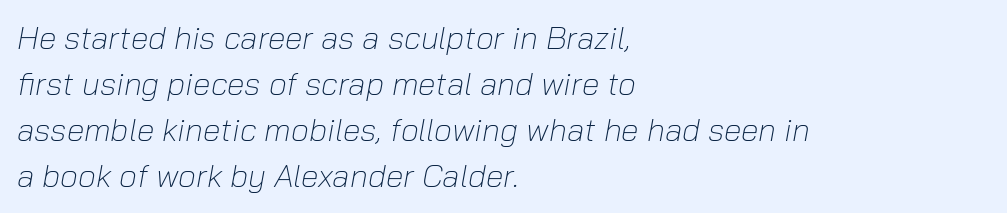
Q: Is the text bold? A: No.
Q: Is the text italic (slanted)? A: Yes, it leans right by about 10 degrees.
Q: Is the text underlined? A: No.
Q: How is the paragraph aligned? A: Left-aligned.
Q: Is the spacing between letters normal or unusually wide? A: Normal.
Q: Is the spacing between lines tight, normal or loose? A: Normal.
Q: Width (condensed, normal, or wide)? A: Normal.
Q: Stroke contrast? A: Low.
Q: x-height? A: Medium.
Q: Monospaced? A: No.
